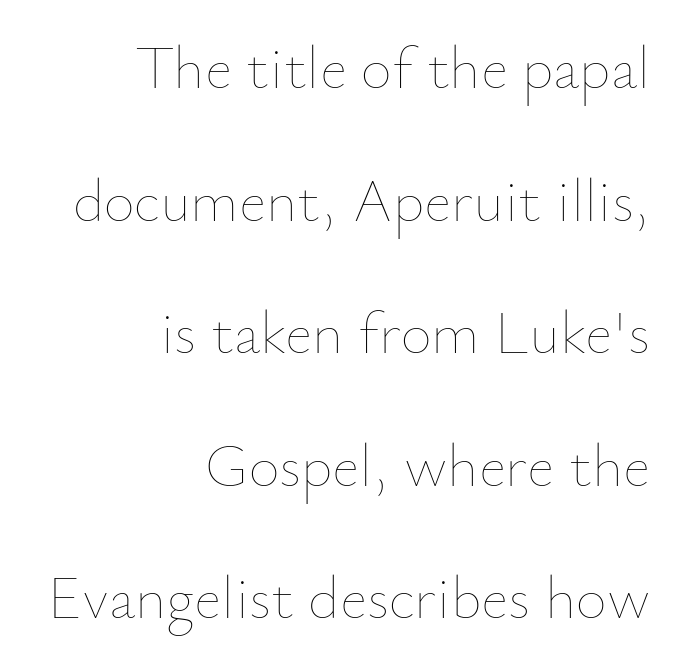
{"italic": "no", "bold": "no", "weight": "thin", "width": "normal", "stroke_contrast": "low", "x_height": "small", "monospaced": "no", "underline": "no", "align": "right", "line_spacing": "loose", "line_spacing_ratio": 2.21, "letter_spacing": "normal", "letter_spacing_em": 0.0, "glyph_px": 60}
